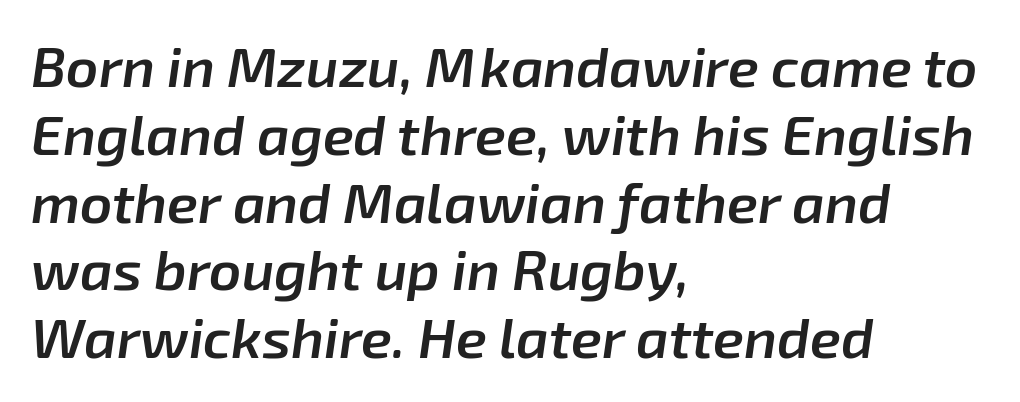
{"italic": "yes", "lean": "right", "slant_degrees": 8, "bold": "semi", "weight": "semibold", "width": "normal", "stroke_contrast": "low", "x_height": "medium", "monospaced": "no", "underline": "no", "align": "left", "line_spacing_ratio": 1.21, "letter_spacing": "normal", "letter_spacing_em": 0.0, "glyph_px": 56}
